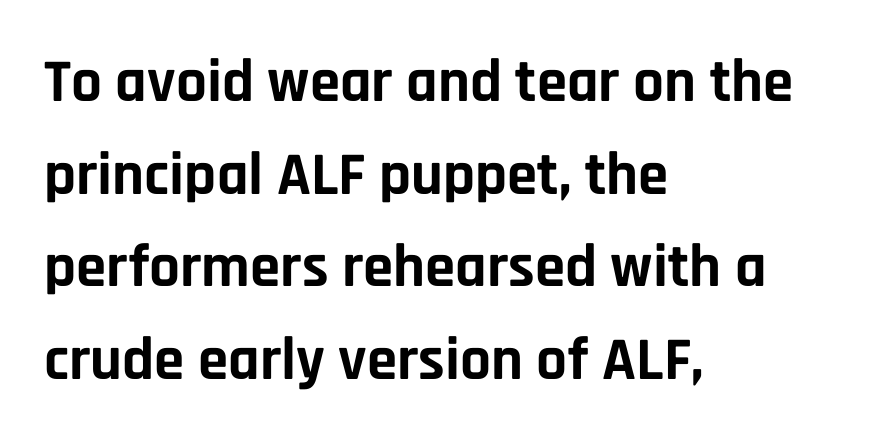
Q: Is the text bold? A: Yes.
Q: Is the text italic (slanted)? A: No, it is upright.
Q: Is the typeface a serif or a sans-serif typeface? A: Sans-serif.
Q: Is the text underlined? A: No.
Q: How is the paragraph aligned? A: Left-aligned.
Q: Is the spacing between letters normal or unusually wide? A: Normal.
Q: Is the spacing between lines tight, normal or loose? A: Normal.
Q: Width (condensed, normal, or wide)? A: Normal.
Q: Stroke contrast? A: Low.
Q: x-height? A: Large.
Q: Monospaced? A: No.
